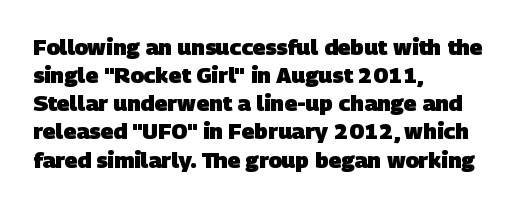
Q: Is the text bold? A: Yes.
Q: Is the text underlined? A: No.
Q: How is the paragraph aligned? A: Left-aligned.
Q: Is the spacing between letters normal or unusually wide? A: Normal.
Q: Is the spacing between lines tight, normal or loose? A: Normal.
